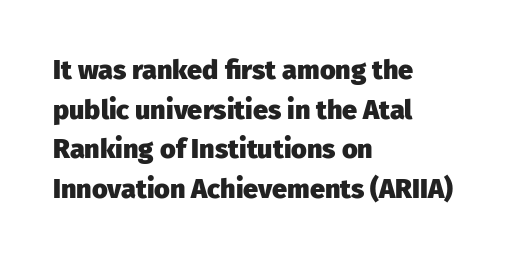
The glyphs are unaccompanied by any horizontal stroke below them. The characters look thick and weighty, a clear bold. Horizontally, the lines are justified to the leading edge only. Successive baselines arrive at the customary interval. Ordinary non-slanted type is in use.
